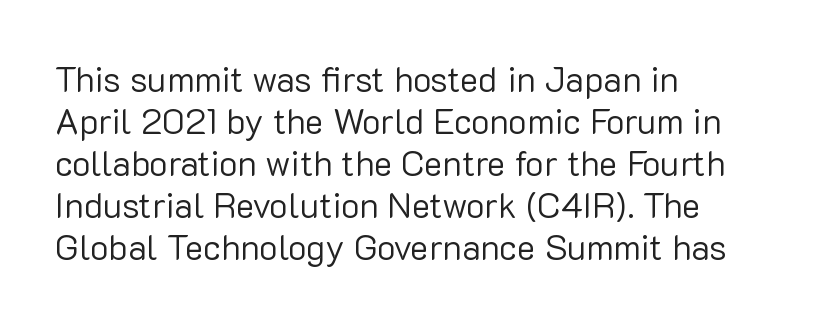
The type family on display is of the sans-serif kind. The type sits square on the baseline with zero lean. Line starts are locked; line ends wander. Heft: none added — not bold. No extra tracking has been applied to these lines. Do the characters align in a grid? No, the font is proportional.
